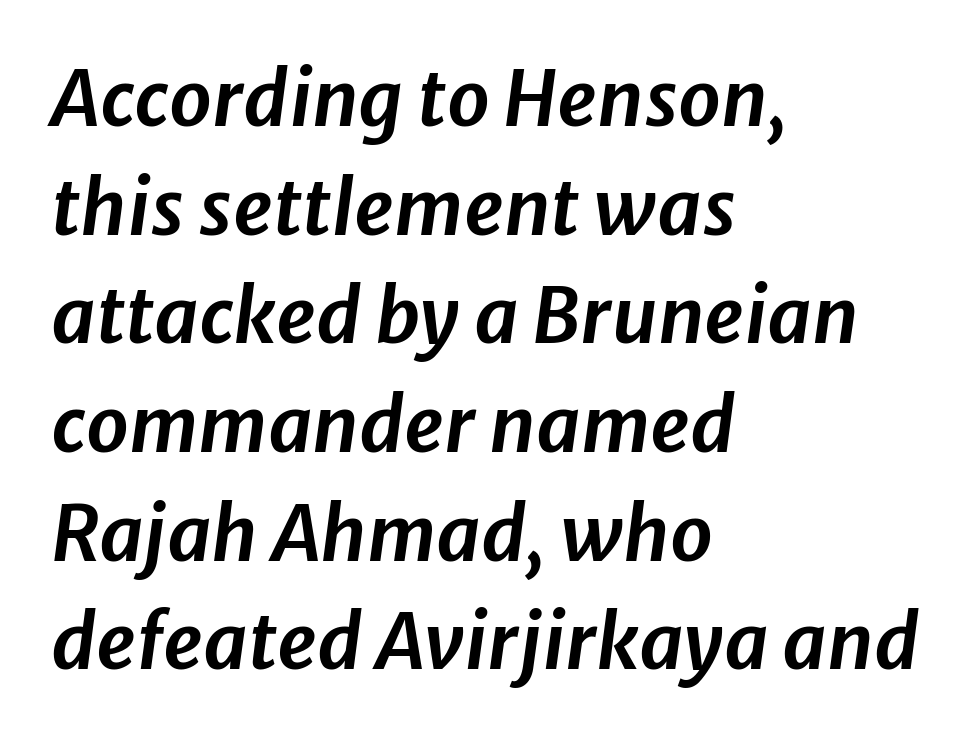
Anything drawn beneath the words? Only blank space. When letters slant like this, we call the style italic. This block has exactly the height ordinary leading produces. Is the letter spacing exaggerated? No — it looks like the ordinary default. Looks like regular typesetting: each glyph gets only the width it needs. Which margin do the lines hug? The left one — the right edge is uneven.
